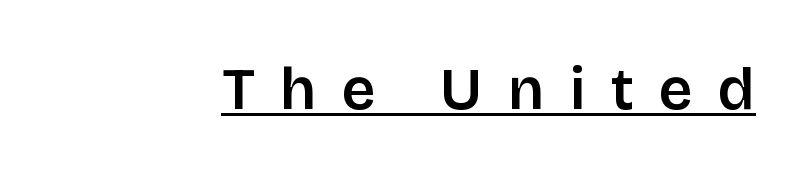
Q: Is the text italic (slanted)? A: No, it is upright.
Q: Is the typeface a serif or a sans-serif typeface? A: Sans-serif.
Q: Is the text underlined? A: Yes.
Q: Is the spacing between letters normal or unusually wide? A: Unusually wide.
Q: Width (condensed, normal, or wide)? A: Normal.
Q: Stroke contrast? A: Low.
Q: x-height? A: Large.
Q: Monospaced? A: No.
